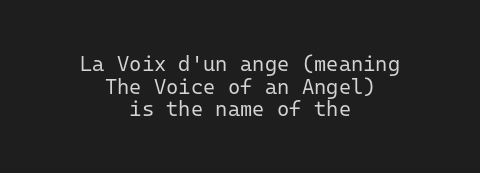
The specimen omits any rule beneath the text block's lines. Does the leading feel generous? Not at all — it's pinched. The horizontal fit of the characters is conventional and even. A quiet, ordinary-to-light weight characterises the typeface. Tall strokes in this sample are plumb rather than angled. Visually the block forms a symmetrical silhouette, jagged on both flanks.
